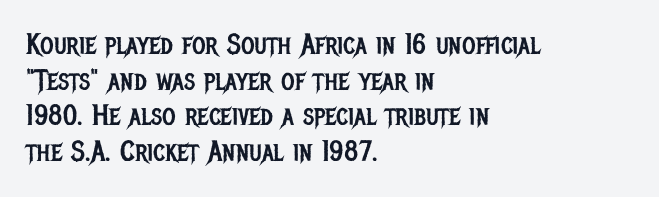
{"serif": "no", "italic": "no", "bold": "no", "weight": "regular", "width": "condensed", "stroke_contrast": "low", "x_height": "large", "monospaced": "no", "underline": "no", "align": "left", "line_spacing_ratio": 1.23, "letter_spacing": "normal", "letter_spacing_em": 0.0, "glyph_px": 29}
